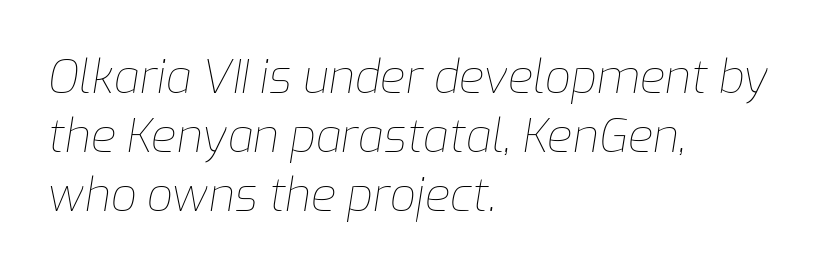
The image shows 46 px thin type, italic (leaning right); set left-aligned, normal line spacing (1.28x), normal letter spacing, not underlined; low stroke contrast and a medium x-height.
